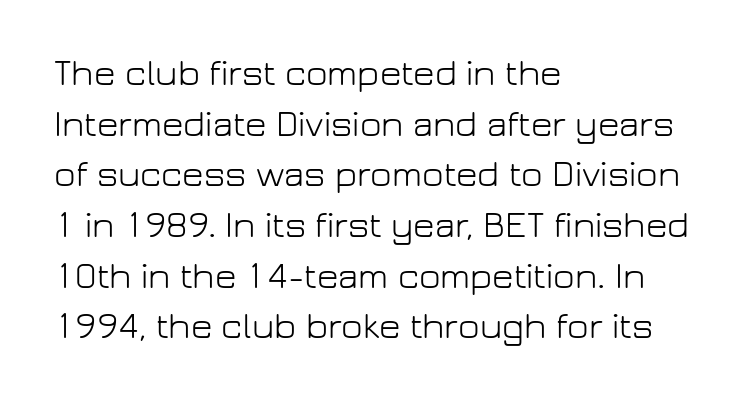
Q: Is the text bold? A: No.
Q: Is the text italic (slanted)? A: No, it is upright.
Q: Is the typeface a serif or a sans-serif typeface? A: Sans-serif.
Q: Is the text underlined? A: No.
Q: How is the paragraph aligned? A: Left-aligned.
Q: Is the spacing between letters normal or unusually wide? A: Normal.
Q: Is the spacing between lines tight, normal or loose? A: Normal.
Q: Width (condensed, normal, or wide)? A: Normal.
Q: Stroke contrast? A: Low.
Q: x-height? A: Medium.
Q: Monospaced? A: No.
